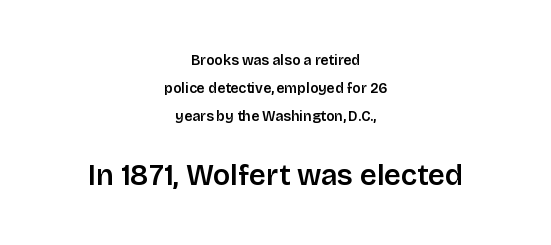
{"serif": "no", "italic": "no", "width": "normal", "stroke_contrast": "low", "x_height": "large", "monospaced": "no", "underline": "no", "align": "center", "line_spacing": "loose", "line_spacing_ratio": 2.0, "letter_spacing": "normal", "letter_spacing_em": 0.0, "larger_block": "second", "size_ratio": 2.07, "glyph_px": 29}
